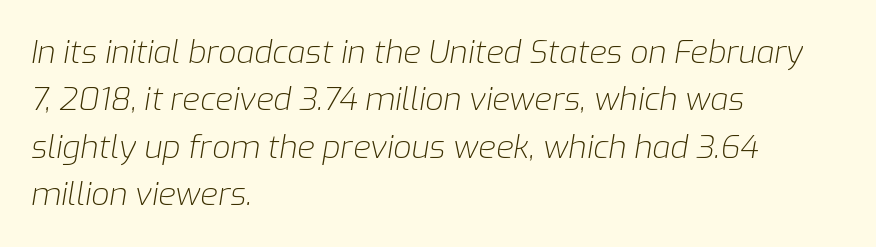
Is the type slanted? Yes — the strokes lean at a clear angle. The passage shown has conventional tracking throughout. Spacing verdict: proportional, widths tailored to each character. This is not heavy type; no bold has been used. Typeset ragged right — the left edge is the straight one.
